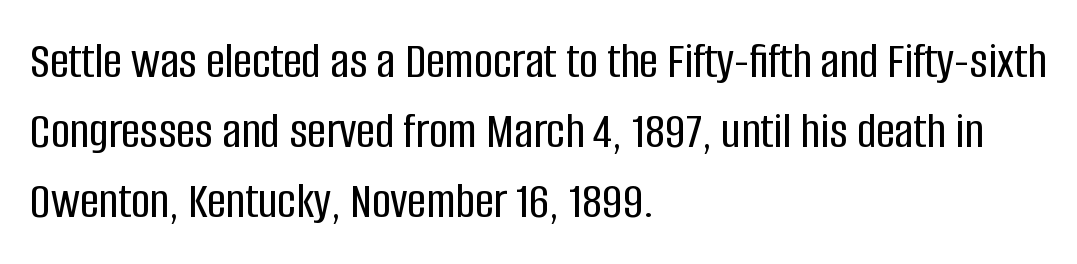
{"serif": "no", "italic": "no", "width": "condensed", "stroke_contrast": "low", "x_height": "large", "monospaced": "no", "underline": "no", "align": "left", "line_spacing": "normal", "line_spacing_ratio": 1.35, "letter_spacing": "normal", "letter_spacing_em": 0.0, "glyph_px": 52}
